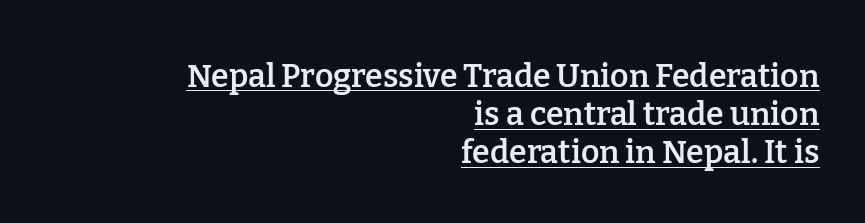
The image shows 32 px semibold serif type, upright; set right-aligned, line spacing 1.19x, normal letter spacing, underlined; low stroke contrast and a medium x-height.
